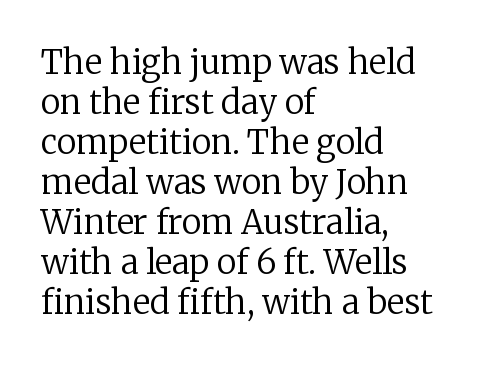
{"serif": "yes", "italic": "no", "bold": "no", "weight": "regular", "width": "normal", "stroke_contrast": "low", "x_height": "medium", "monospaced": "no", "underline": "no", "align": "left", "line_spacing_ratio": 1.21, "letter_spacing": "normal", "letter_spacing_em": 0.0, "glyph_px": 33}
